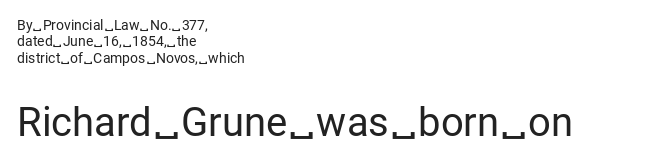
Caption: face not bold, strokes unweighted. A typesetter would call this proportional, since set widths differ per character. Which of the two is more prominent by size? The second, at the bottom. What stands out about the letter spacing? Nothing — it is the standard amount. Decoration check: the copy has no underline. Typographically, this falls in the sans-serif category.
